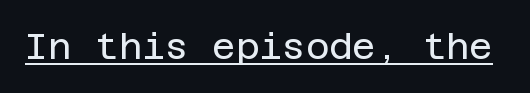
Q: Is the text bold? A: No.
Q: Is the text italic (slanted)? A: No, it is upright.
Q: Is the typeface a serif or a sans-serif typeface? A: Sans-serif.
Q: Is the text underlined? A: Yes.
Q: Is the spacing between letters normal or unusually wide? A: Normal.
Q: Width (condensed, normal, or wide)? A: Normal.
Q: Stroke contrast? A: Low.
Q: x-height? A: Large.
